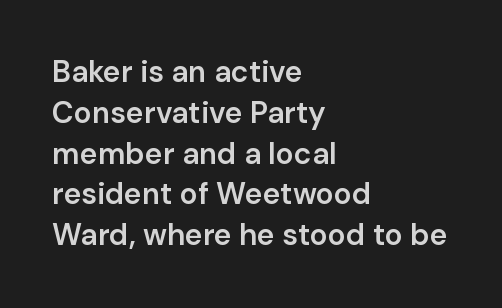
The image shows 30 px semibold sans-serif type, upright; set left-aligned, normal line spacing (1.36x), normal letter spacing, not underlined; low stroke contrast and a medium x-height.
